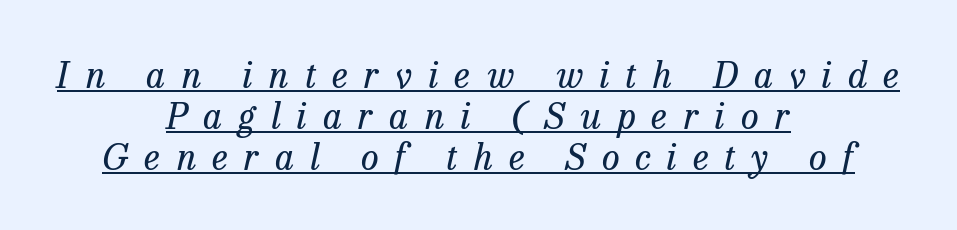
The image shows 36 px regular-weight serif type, italic (leaning right); set centered, tight line spacing (1.14x), unusually wide letter spacing (+0.45 em), underlined; low stroke contrast and a medium x-height.
